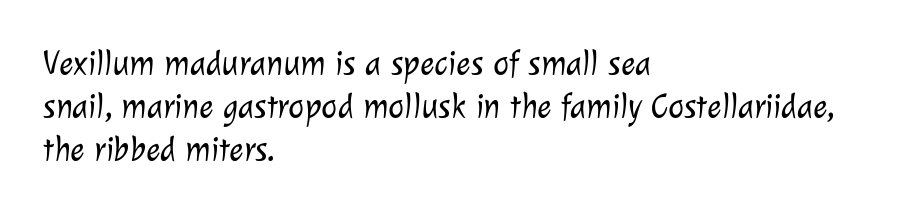
The letterforms sit at book weight or below. You could call the tracking neutral — neither tight nor loose. Short and long lines alike share a common starting point at left. Words float on clear page, feet unadorned. These lines are composed in type without serifs. You could not count columns in this text — the font is proportionally spaced.
